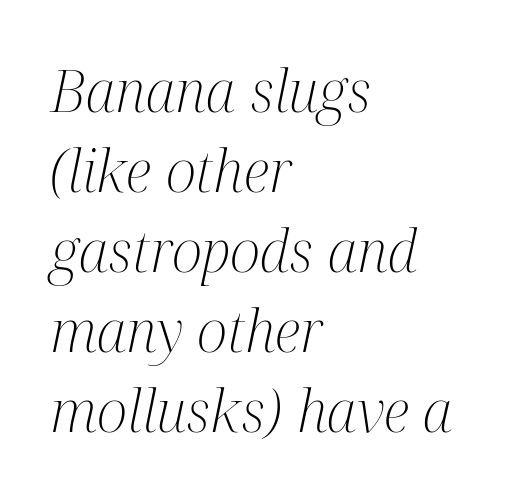
Q: Is the text bold? A: No.
Q: Is the text italic (slanted)? A: Yes, it leans right by about 12 degrees.
Q: Is the typeface a serif or a sans-serif typeface? A: Serif.
Q: Is the text underlined? A: No.
Q: How is the paragraph aligned? A: Left-aligned.
Q: Is the spacing between letters normal or unusually wide? A: Normal.
Q: Is the spacing between lines tight, normal or loose? A: Normal.
Q: Width (condensed, normal, or wide)? A: Condensed.
Q: Stroke contrast? A: Medium.
Q: x-height? A: Medium.
Q: Monospaced? A: No.
